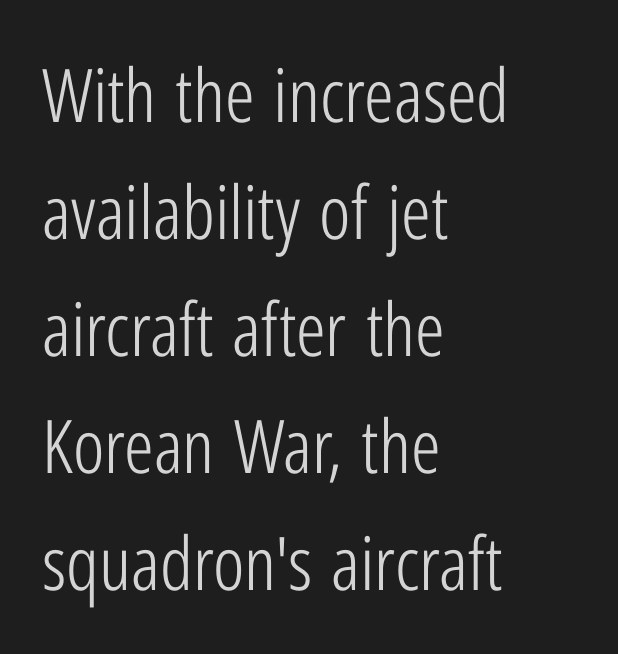
Vertical spacing — default. No word sits above an underline. Character widths vary here, with narrow letters taking less room than wide ones. A sans-serif font was chosen for this passage. Tracking here is standard; glyphs follow each other at the usual distance. Is this a heavy cut? Hardly; it is regular or lighter.
